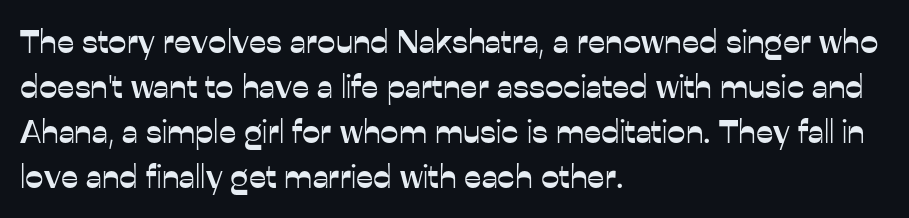
The image shows 33 px sans-serif type, upright; set left-aligned, normal line spacing (1.36x), normal letter spacing, not underlined; low stroke contrast and a medium x-height.
